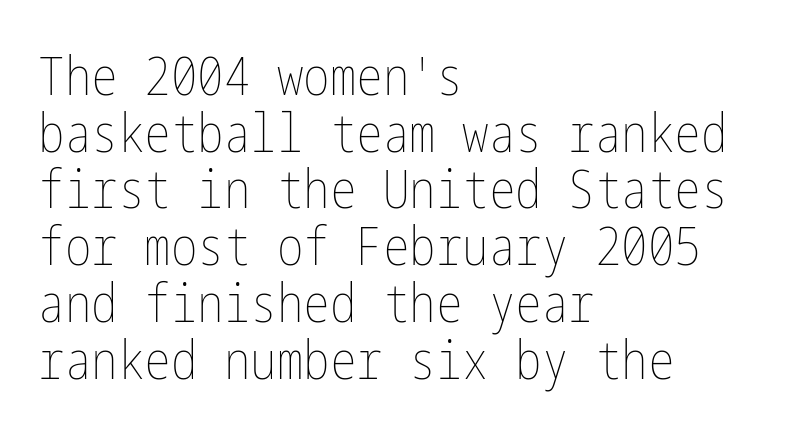
The image shows 53 px thin, condensed type, upright; set left-aligned, tight line spacing (1.07x), normal letter spacing, not underlined; low stroke contrast and a medium x-height.
